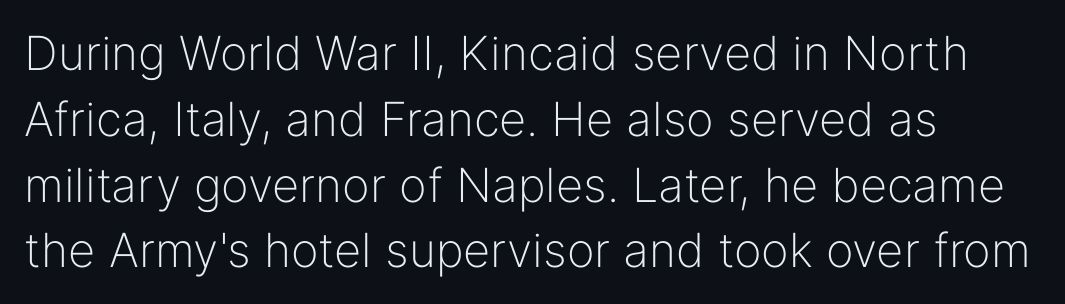
Q: Is the text bold? A: No.
Q: Is the text italic (slanted)? A: No, it is upright.
Q: Is the typeface a serif or a sans-serif typeface? A: Sans-serif.
Q: Is the text underlined? A: No.
Q: How is the paragraph aligned? A: Left-aligned.
Q: Is the spacing between letters normal or unusually wide? A: Normal.
Q: Is the spacing between lines tight, normal or loose? A: Normal.
Q: Width (condensed, normal, or wide)? A: Normal.
Q: Stroke contrast? A: Low.
Q: x-height? A: Medium.
Q: Monospaced? A: No.
